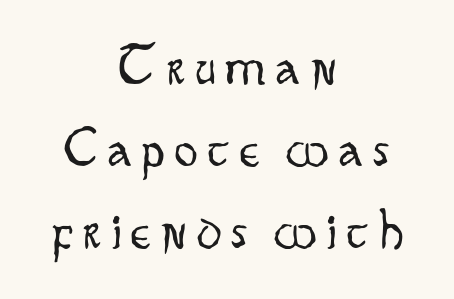
The image shows 57 px light, condensed sans-serif type, upright; set centered, normal line spacing (1.44x), not underlined; low stroke contrast and a small x-height.
